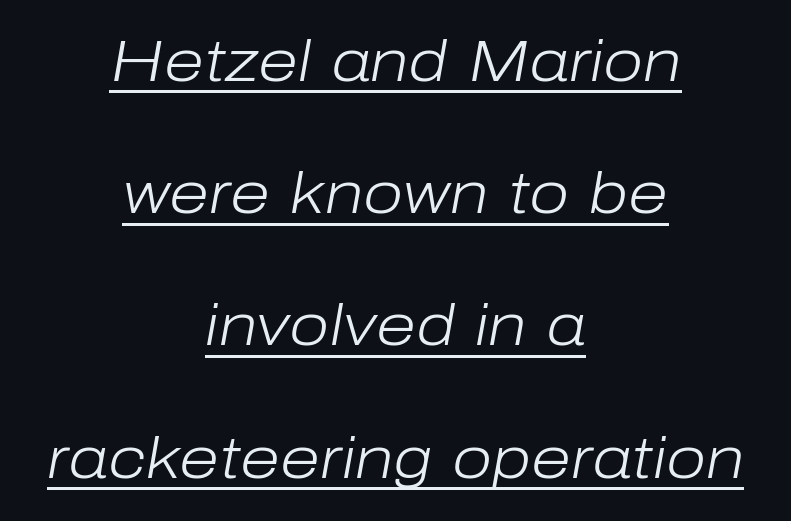
The image shows 58 px light type, italic (leaning right); set centered, loose line spacing (2.28x), normal letter spacing, underlined; low stroke contrast and a medium x-height.
